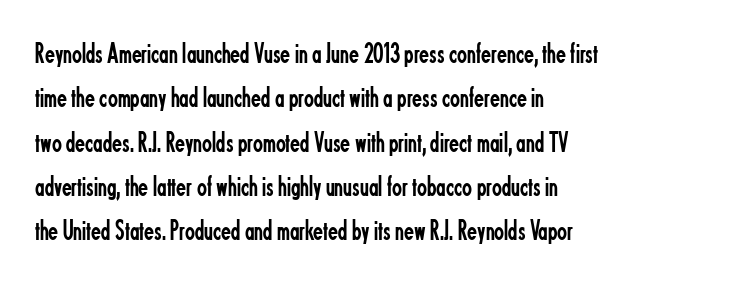
The letters advance in unequal steps, a hallmark of proportional type. The letters stand straight up with perfectly vertical stems. Letters have the restrained weight of plain body copy at most. The vertical gap from one line to the next is medium. The horizontal fit of the characters is conventional and even.
